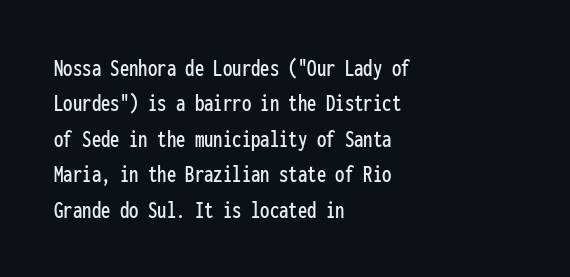
The image shows 25 px text type, upright; set left-aligned, normal line spacing (1.42x), normal letter spacing, not underlined.
